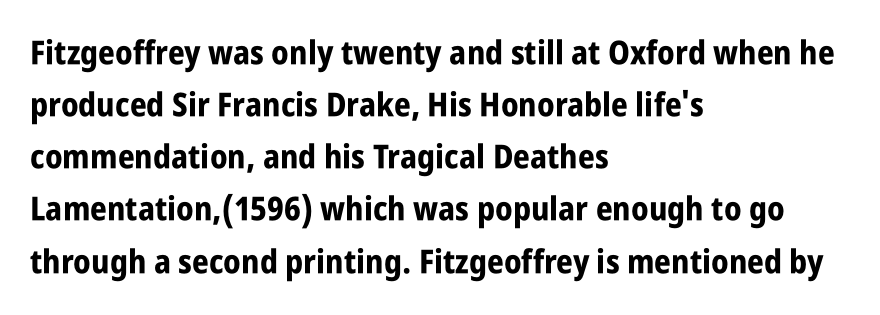
{"serif": "no", "italic": "no", "bold": "yes", "weight": "bold", "width": "condensed", "stroke_contrast": "low", "x_height": "large", "monospaced": "no", "underline": "no", "align": "left", "line_spacing": "normal", "line_spacing_ratio": 1.58, "letter_spacing": "normal", "letter_spacing_em": 0.0, "glyph_px": 33}
